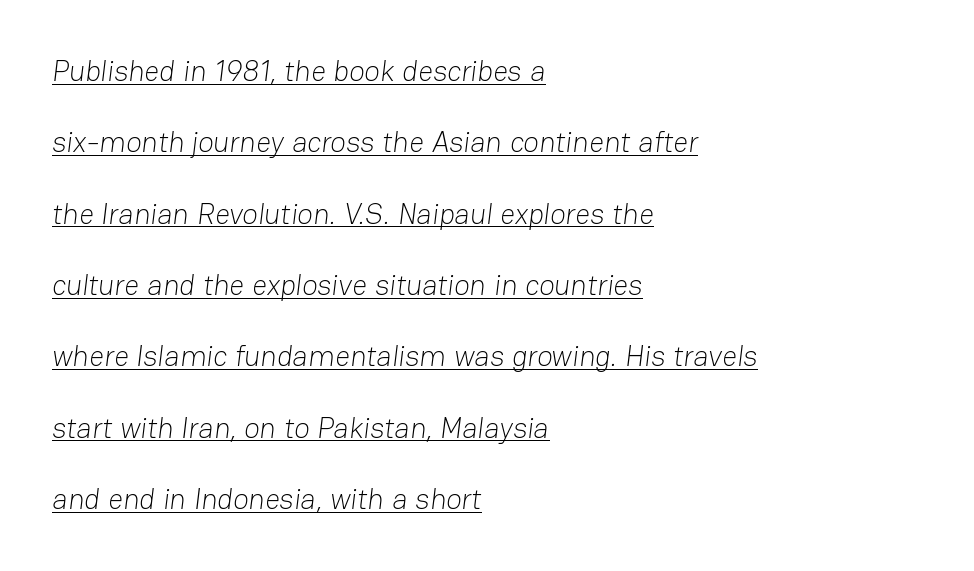
Weight: not bold — regular or lighter. Spacing verdict: proportional, widths tailored to each character. Honestly, the underline is the first thing you notice here. A student would call this left alignment; a typographer would say flush left, rag right. Summary of vertical rhythm: relaxed, with wide interline spacing. Serifs: no, the terminals of the letterforms are clean.
